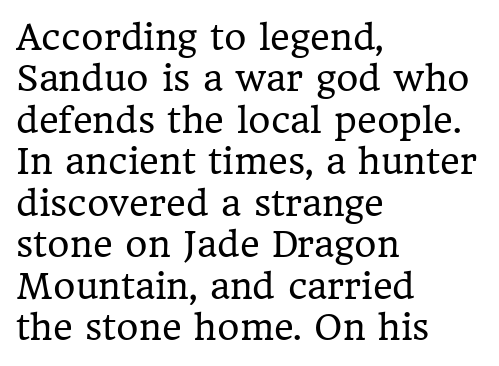
{"serif": "yes", "italic": "no", "bold": "no", "weight": "regular", "width": "normal", "stroke_contrast": "low", "x_height": "medium", "monospaced": "no", "underline": "no", "align": "left", "line_spacing_ratio": 1.22, "letter_spacing": "normal", "letter_spacing_em": 0.0, "glyph_px": 34}
